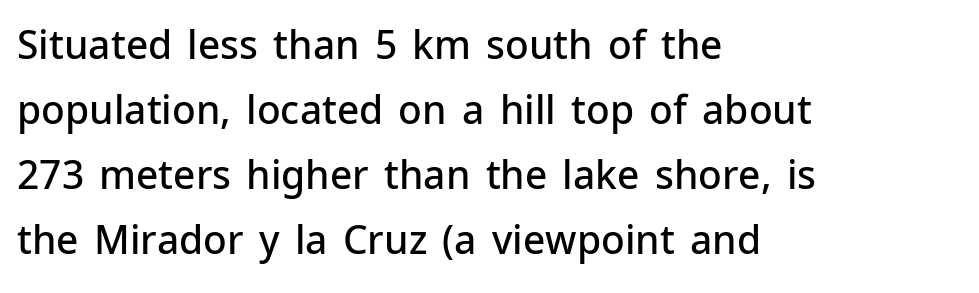
The image shows 39 px semibold sans-serif type, upright; set left-aligned, normal line spacing (1.67x), normal letter spacing, not underlined; low stroke contrast and a medium x-height.
